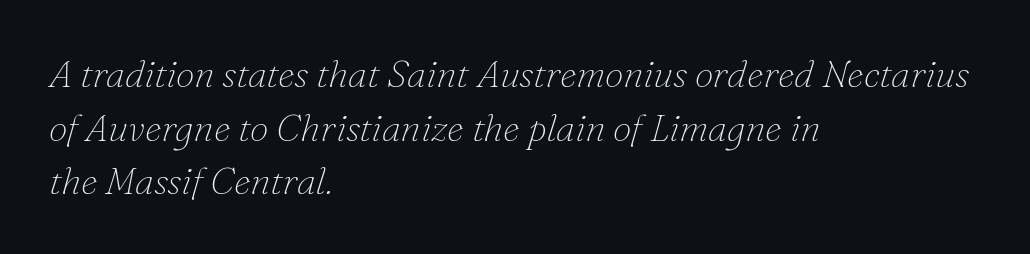
The image shows 38 px thin serif type, italic (leaning right); set left-aligned, normal line spacing (1.41x), normal letter spacing, not underlined; low stroke contrast and a small x-height.
